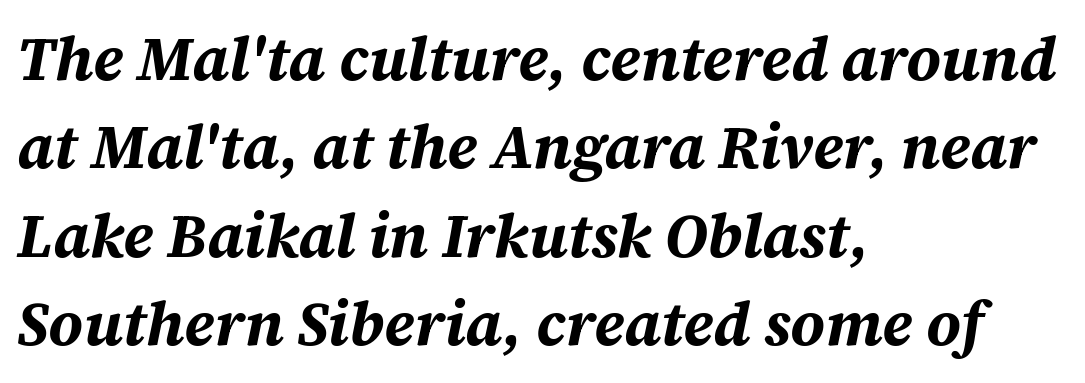
{"italic": "yes", "lean": "right", "slant_degrees": 12, "bold": "yes", "weight": "bold", "width": "normal", "stroke_contrast": "medium", "x_height": "large", "monospaced": "no", "underline": "no", "align": "left", "line_spacing": "normal", "line_spacing_ratio": 1.45, "letter_spacing": "normal", "letter_spacing_em": 0.0, "glyph_px": 61}
